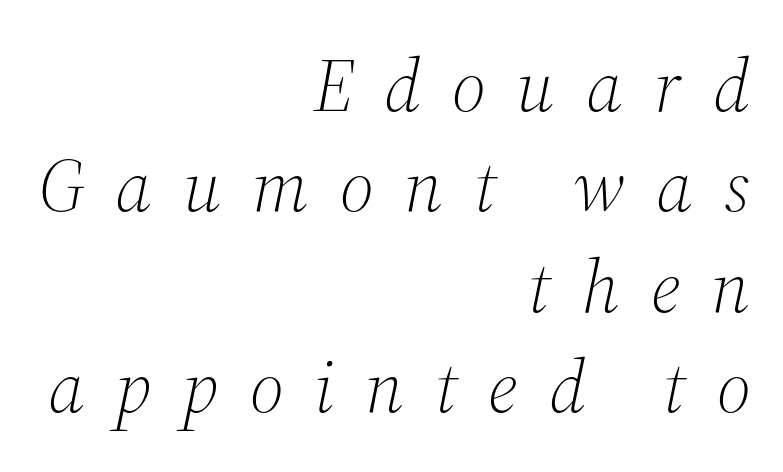
Q: Is the text bold? A: No.
Q: Is the text italic (slanted)? A: Yes, it leans right by about 12 degrees.
Q: Is the typeface a serif or a sans-serif typeface? A: Serif.
Q: Is the text underlined? A: No.
Q: How is the paragraph aligned? A: Right-aligned.
Q: Is the spacing between letters normal or unusually wide? A: Unusually wide.
Q: Is the spacing between lines tight, normal or loose? A: Normal.
Q: Width (condensed, normal, or wide)? A: Normal.
Q: Stroke contrast? A: Medium.
Q: x-height? A: Medium.
Q: Monospaced? A: No.
